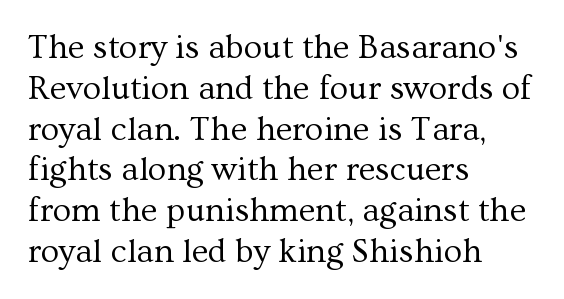
Q: Is the text bold? A: No.
Q: Is the text italic (slanted)? A: No, it is upright.
Q: Is the typeface a serif or a sans-serif typeface? A: Serif.
Q: Is the text underlined? A: No.
Q: How is the paragraph aligned? A: Left-aligned.
Q: Is the spacing between letters normal or unusually wide? A: Normal.
Q: Width (condensed, normal, or wide)? A: Normal.
Q: Stroke contrast? A: Medium.
Q: x-height? A: Medium.
Q: Monospaced? A: No.
